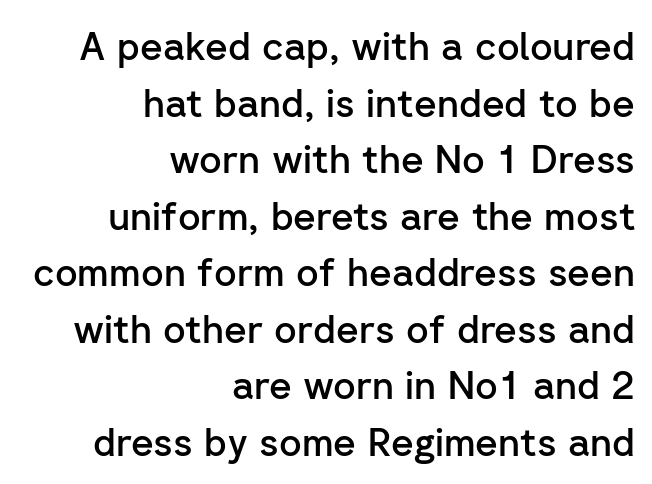
The image shows 39 px semibold sans-serif type, upright; set right-aligned, normal line spacing (1.45x), normal letter spacing, not underlined; low stroke contrast and a medium x-height.
